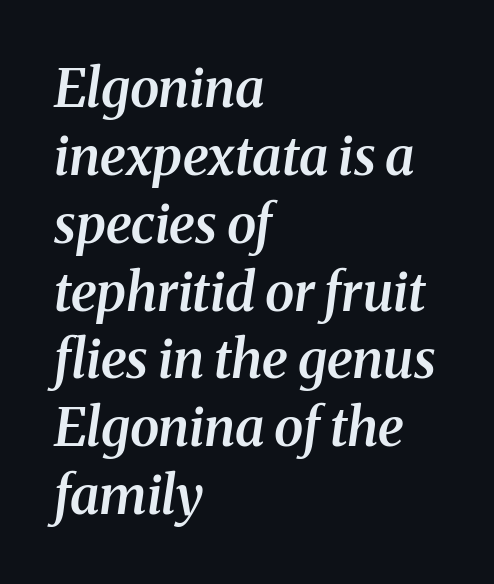
The image shows 53 px semibold serif type, italic (leaning right); set left-aligned, normal line spacing (1.28x), normal letter spacing, not underlined; medium stroke contrast and a medium x-height.
